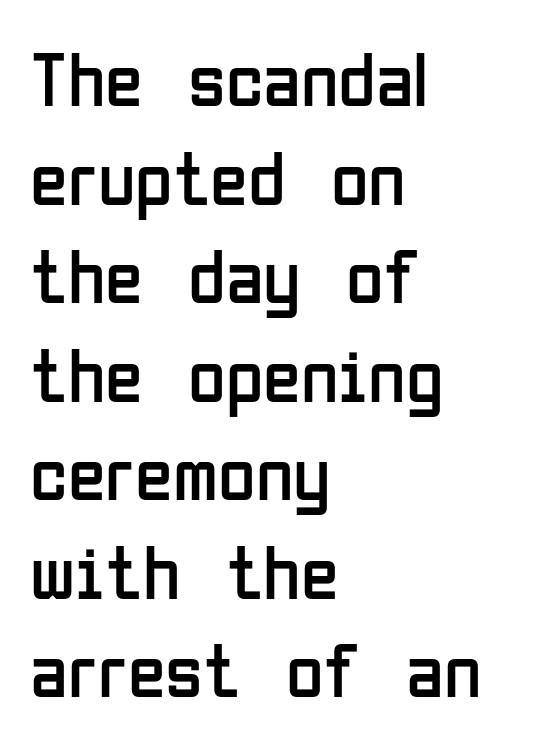
Q: Is the text bold? A: No.
Q: Is the text italic (slanted)? A: No, it is upright.
Q: Is the typeface a serif or a sans-serif typeface? A: Sans-serif.
Q: Is the text underlined? A: No.
Q: How is the paragraph aligned? A: Left-aligned.
Q: Is the spacing between letters normal or unusually wide? A: Normal.
Q: Is the spacing between lines tight, normal or loose? A: Normal.
Q: Width (condensed, normal, or wide)? A: Condensed.
Q: Stroke contrast? A: Low.
Q: x-height? A: Medium.
Q: Monospaced? A: No.
